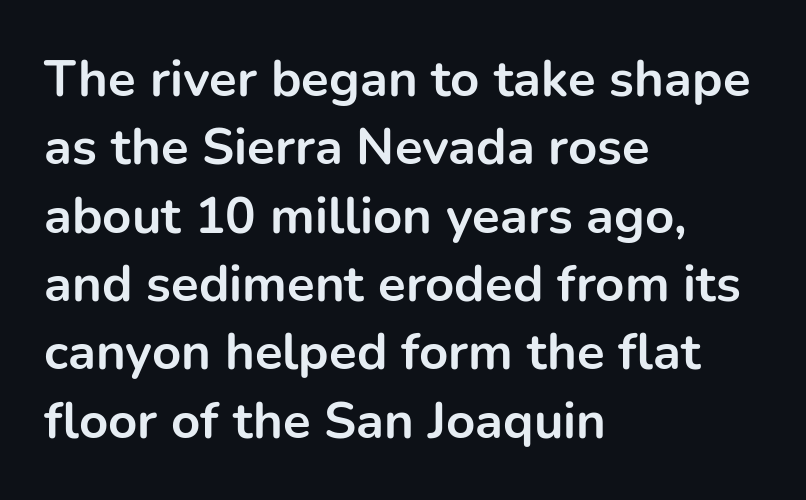
{"serif": "no", "italic": "no", "bold": "yes", "weight": "bold", "width": "normal", "stroke_contrast": "low", "x_height": "medium", "monospaced": "no", "underline": "no", "align": "left", "line_spacing": "normal", "line_spacing_ratio": 1.34, "letter_spacing": "normal", "letter_spacing_em": 0.0, "glyph_px": 51}
